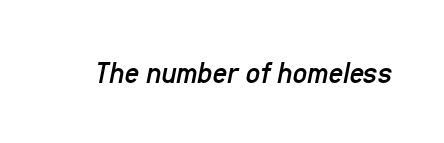
The image shows 32 px regular-weight, condensed type, italic (leaning right); set normal letter spacing, not underlined; low stroke contrast and a medium x-height.
